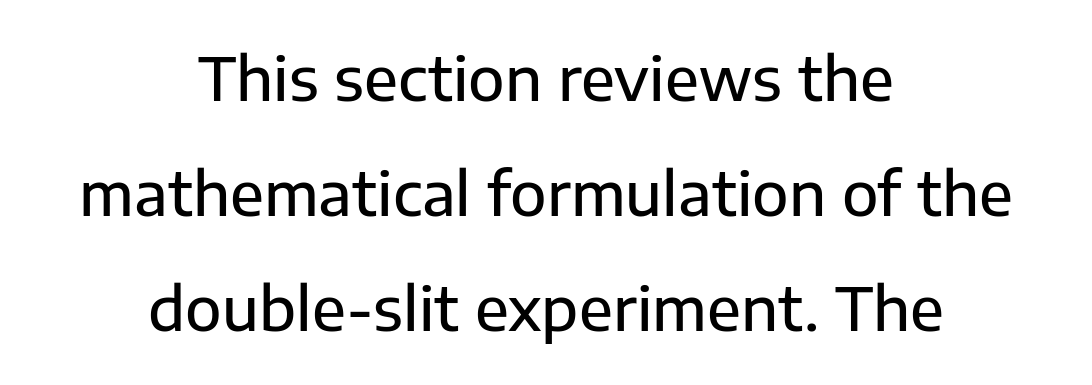
The rendering keeps characters at their native spacing. Just letters on the line, the space beneath them empty. Posture: vertical. The line-height multiplier appears high, well above default. This sample has the flowing, uneven cadence of proportional lettering.
